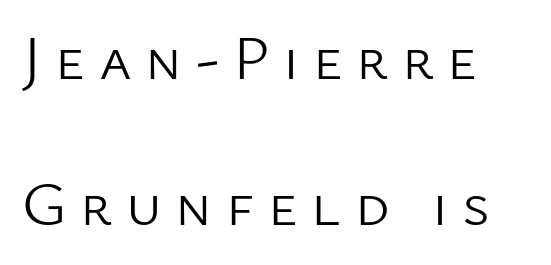
{"serif": "no", "italic": "no", "bold": "no", "weight": "light", "width": "normal", "stroke_contrast": "low", "x_height": "medium", "monospaced": "no", "underline": "no", "align": "left", "line_spacing": "loose", "line_spacing_ratio": 2.35, "letter_spacing": "wide", "letter_spacing_em": 0.22, "glyph_px": 62}
